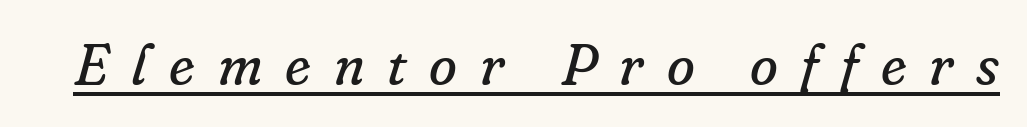
{"serif": "yes", "italic": "yes", "lean": "right", "slant_degrees": 16, "bold": "no", "weight": "regular", "width": "normal", "stroke_contrast": "low", "x_height": "small", "monospaced": "no", "underline": "yes", "letter_spacing": "wide", "letter_spacing_em": 0.4, "glyph_px": 57}
